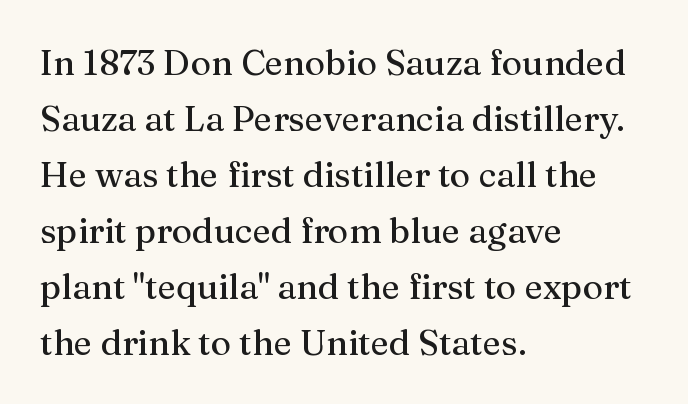
Line starts are locked; line ends wander. Style check: upright. Successive baselines arrive at the customary interval. This is serif lettering, the kind often seen in printed books. Clear beneath every line of the passage.
